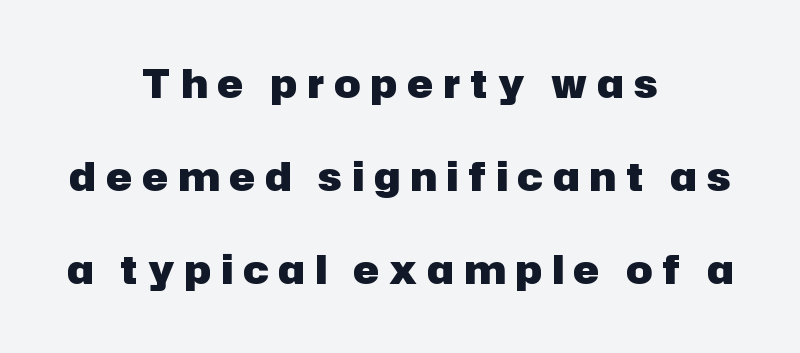
The image shows 39 px heavy sans-serif type, upright; set centered, loose line spacing (2.39x), unusually wide letter spacing (+0.26 em), not underlined; low stroke contrast and a medium x-height.
